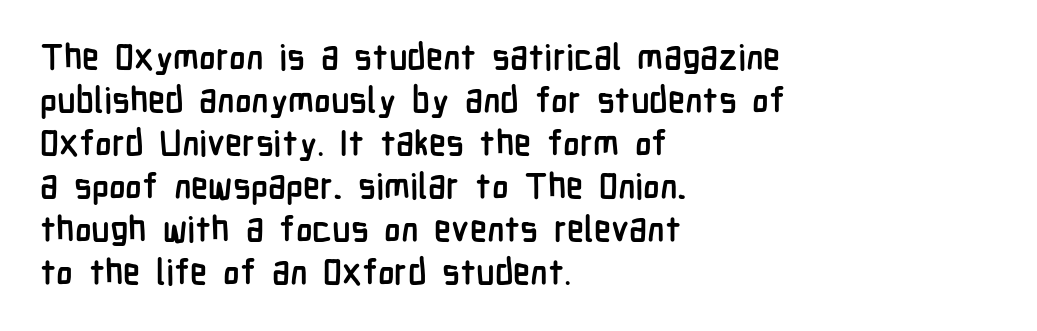
The image shows 35 px semibold, condensed sans-serif type, upright; set left-aligned, line spacing 1.23x, normal letter spacing, not underlined; low stroke contrast and a medium x-height.
